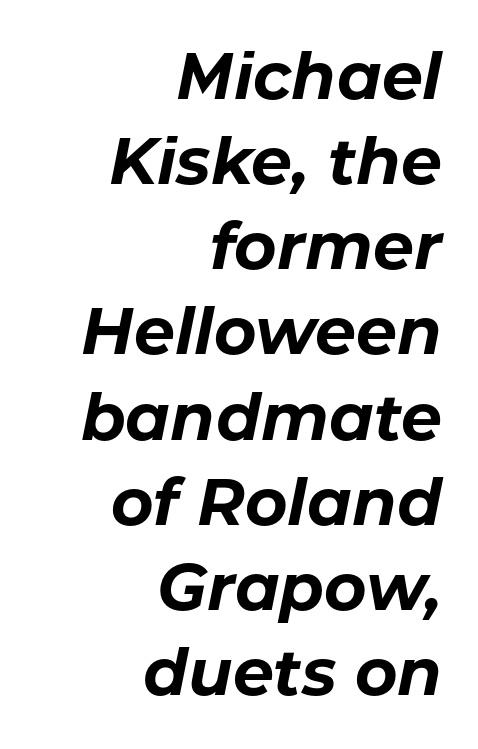
Q: Is the text bold? A: Yes.
Q: Is the text italic (slanted)? A: Yes, it leans right by about 11 degrees.
Q: Is the text underlined? A: No.
Q: How is the paragraph aligned? A: Right-aligned.
Q: Is the spacing between letters normal or unusually wide? A: Normal.
Q: Is the spacing between lines tight, normal or loose? A: Normal.
Q: Width (condensed, normal, or wide)? A: Normal.
Q: Stroke contrast? A: Low.
Q: x-height? A: Medium.
Q: Monospaced? A: No.
